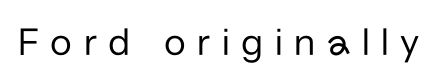
{"serif": "no", "italic": "no", "bold": "no", "weight": "regular", "width": "normal", "stroke_contrast": "low", "x_height": "medium", "monospaced": "no", "underline": "no", "letter_spacing": "wide", "letter_spacing_em": 0.29, "glyph_px": 40}
